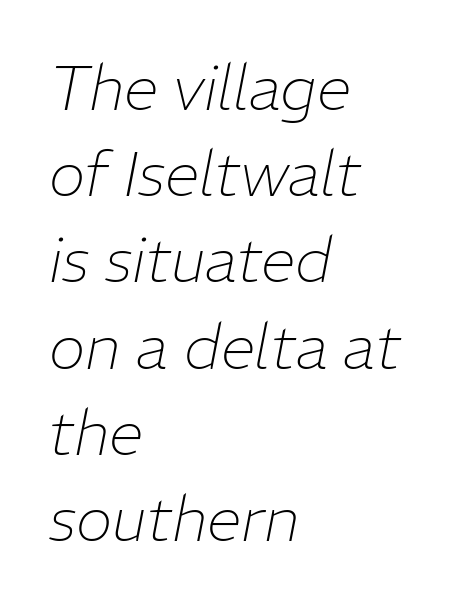
Q: Is the text bold? A: No.
Q: Is the text italic (slanted)? A: Yes, it leans right by about 11 degrees.
Q: Is the text underlined? A: No.
Q: How is the paragraph aligned? A: Left-aligned.
Q: Is the spacing between letters normal or unusually wide? A: Normal.
Q: Is the spacing between lines tight, normal or loose? A: Normal.
Q: Width (condensed, normal, or wide)? A: Normal.
Q: Stroke contrast? A: Low.
Q: x-height? A: Medium.
Q: Monospaced? A: No.
